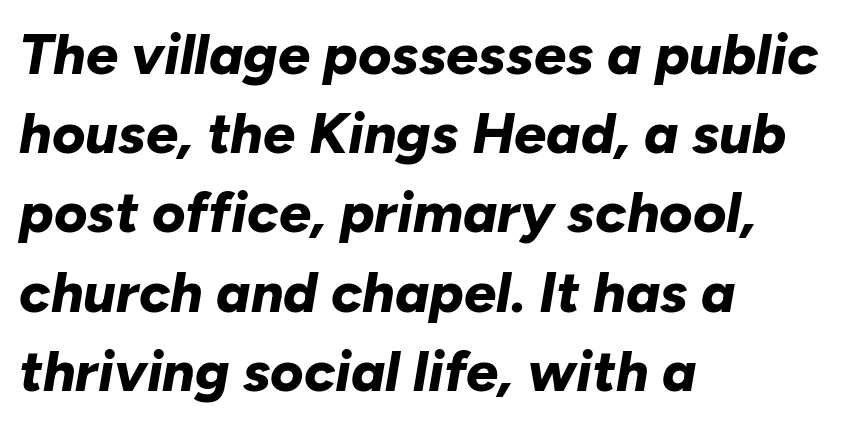
{"italic": "yes", "lean": "right", "slant_degrees": 10, "bold": "yes", "weight": "bold", "width": "normal", "stroke_contrast": "low", "x_height": "medium", "monospaced": "no", "underline": "no", "align": "left", "line_spacing": "normal", "line_spacing_ratio": 1.39, "letter_spacing": "normal", "letter_spacing_em": 0.0, "glyph_px": 57}
